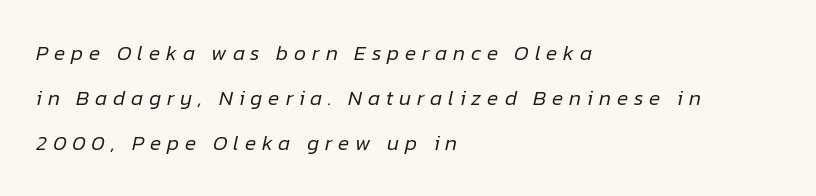
Q: Is the text bold? A: No.
Q: Is the text italic (slanted)? A: Yes, it leans right by about 12 degrees.
Q: Is the text underlined? A: No.
Q: How is the paragraph aligned? A: Left-aligned.
Q: Is the spacing between letters normal or unusually wide? A: Unusually wide.
Q: Is the spacing between lines tight, normal or loose? A: Loose.
